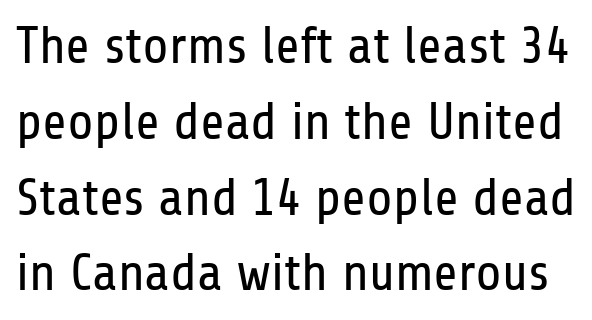
In terms of letterspacing, this is plain default setting. Do the characters align in a grid? No, the font is proportional. No italicization has been applied; the sample stays upright. The font is comparable to plain body text, perhaps lighter. Horizontal bands of white between lines are of average thickness. Any mark beneath the type? The region is blank.
